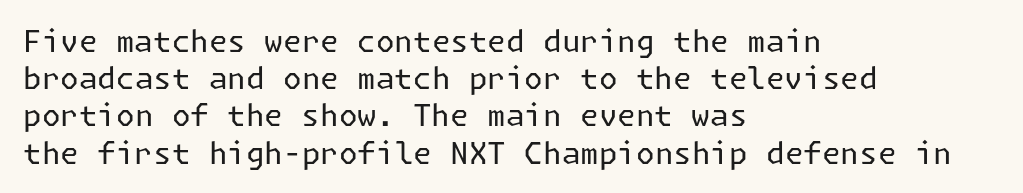
Q: Is the text bold? A: No.
Q: Is the text italic (slanted)? A: No, it is upright.
Q: Is the typeface a serif or a sans-serif typeface? A: Sans-serif.
Q: Is the text underlined? A: No.
Q: How is the paragraph aligned? A: Left-aligned.
Q: Is the spacing between letters normal or unusually wide? A: Normal.
Q: Width (condensed, normal, or wide)? A: Normal.
Q: Stroke contrast? A: Low.
Q: x-height? A: Medium.
